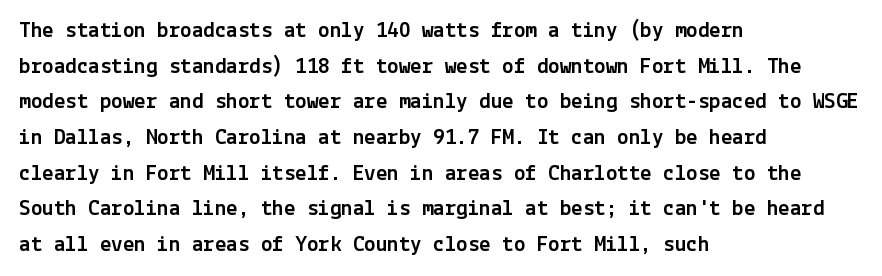
{"italic": "no", "underline": "no", "align": "left", "line_spacing": "normal", "line_spacing_ratio": 1.55, "letter_spacing": "normal", "letter_spacing_em": 0.0, "glyph_px": 23}
